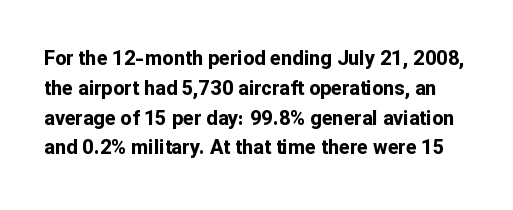
The image shows 20 px bold type, upright; set normal line spacing (1.49x), normal letter spacing, not underlined.
